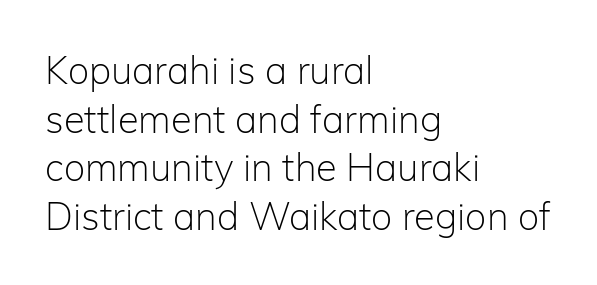
Q: Is the text bold? A: No.
Q: Is the text italic (slanted)? A: No, it is upright.
Q: Is the typeface a serif or a sans-serif typeface? A: Sans-serif.
Q: Is the text underlined? A: No.
Q: How is the paragraph aligned? A: Left-aligned.
Q: Is the spacing between letters normal or unusually wide? A: Normal.
Q: Is the spacing between lines tight, normal or loose? A: Normal.
Q: Width (condensed, normal, or wide)? A: Normal.
Q: Stroke contrast? A: Low.
Q: x-height? A: Medium.
Q: Monospaced? A: No.
